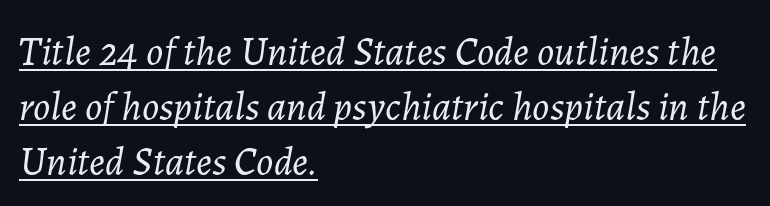
The image shows 40 px light type, italic (leaning right); set left-aligned, normal line spacing (1.37x), normal letter spacing, underlined; low stroke contrast and a medium x-height.
